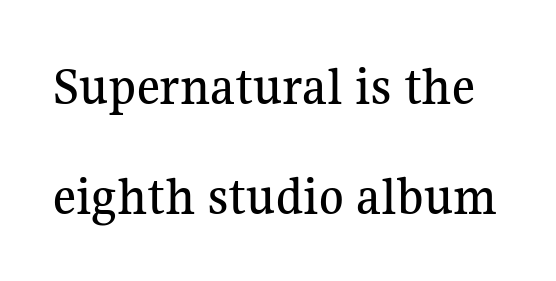
Q: Is the text italic (slanted)? A: No, it is upright.
Q: Is the typeface a serif or a sans-serif typeface? A: Serif.
Q: Is the text underlined? A: No.
Q: Is the spacing between letters normal or unusually wide? A: Normal.
Q: Is the spacing between lines tight, normal or loose? A: Loose.
Q: Width (condensed, normal, or wide)? A: Normal.
Q: Stroke contrast? A: Medium.
Q: x-height? A: Medium.
Q: Monospaced? A: No.
